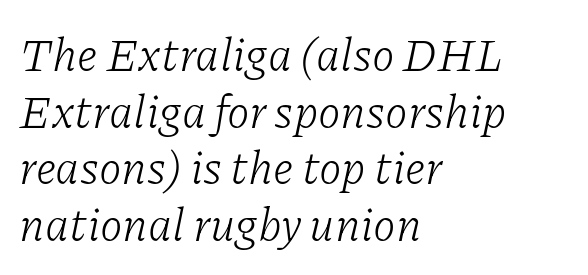
Q: Is the text bold? A: No.
Q: Is the text italic (slanted)? A: Yes, it leans right by about 11 degrees.
Q: Is the typeface a serif or a sans-serif typeface? A: Serif.
Q: Is the text underlined? A: No.
Q: How is the paragraph aligned? A: Left-aligned.
Q: Is the spacing between letters normal or unusually wide? A: Normal.
Q: Width (condensed, normal, or wide)? A: Normal.
Q: Stroke contrast? A: Low.
Q: x-height? A: Medium.
Q: Monospaced? A: No.
